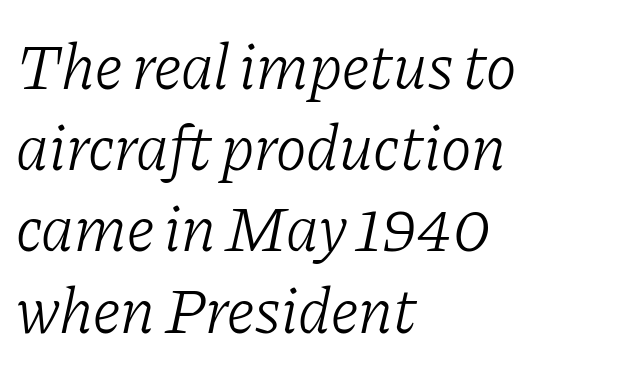
The image shows 65 px light serif type, italic (leaning right); set left-aligned, normal line spacing (1.25x), normal letter spacing, not underlined; low stroke contrast and a medium x-height.
